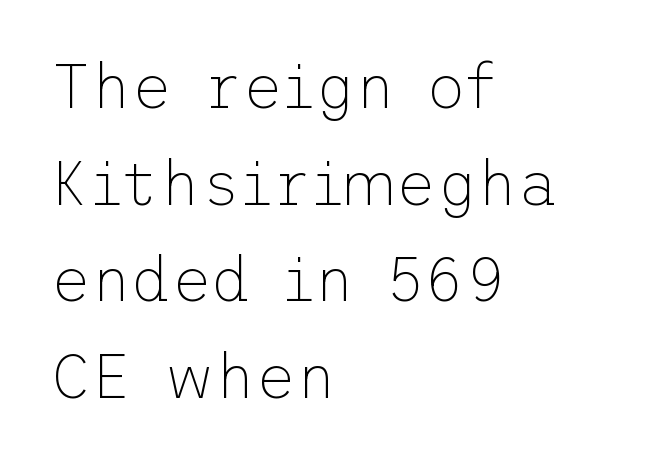
Q: Is the text bold? A: No.
Q: Is the text italic (slanted)? A: No, it is upright.
Q: Is the typeface a serif or a sans-serif typeface? A: Sans-serif.
Q: Is the text underlined? A: No.
Q: How is the paragraph aligned? A: Left-aligned.
Q: Is the spacing between letters normal or unusually wide? A: Normal.
Q: Is the spacing between lines tight, normal or loose? A: Normal.
Q: Width (condensed, normal, or wide)? A: Normal.
Q: Stroke contrast? A: Low.
Q: x-height? A: Medium.
